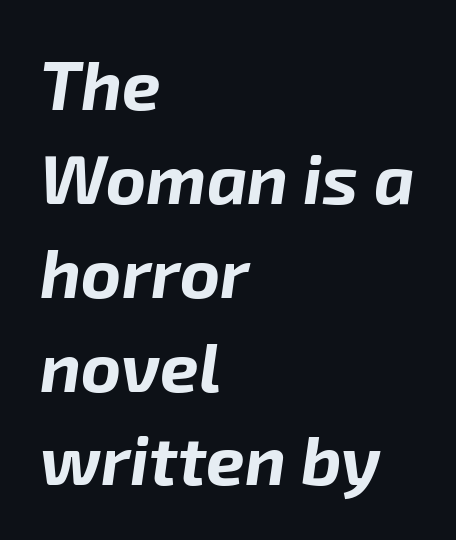
Posture: slanted. The designer left line spacing at the default. Caption: standard tracking, unaltered. The paragraph shown leans on its left margin. Spacing verdict: proportional, widths tailored to each character. The passage shown is emphatically bold.
